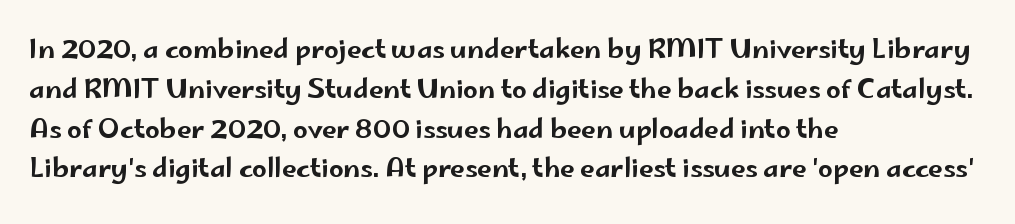
{"italic": "no", "underline": "no", "align": "left", "line_spacing": "normal", "line_spacing_ratio": 1.53, "letter_spacing": "normal", "letter_spacing_em": 0.0, "glyph_px": 26}
